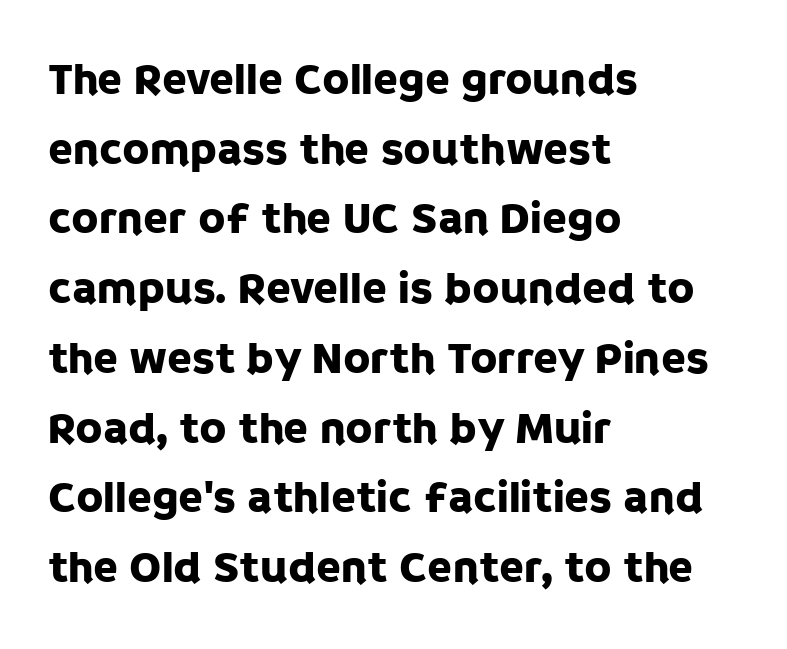
The image shows 45 px sans-serif type, upright; set left-aligned, normal line spacing (1.55x), normal letter spacing, not underlined; low stroke contrast and a large x-height.
